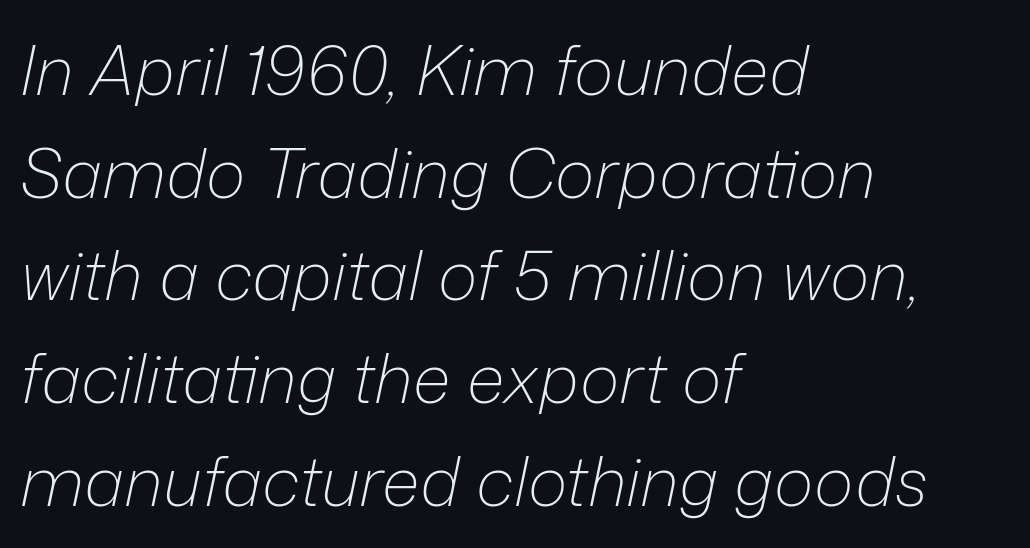
The image shows 68 px light type, italic (leaning right); set left-aligned, normal line spacing (1.51x), normal letter spacing, not underlined; low stroke contrast and a medium x-height.
